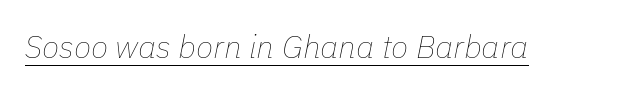
The image shows 32 px thin type, italic (leaning right); set normal letter spacing, underlined; low stroke contrast and a medium x-height.
